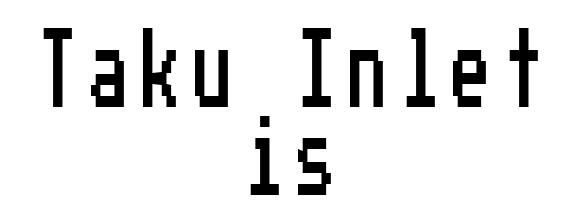
Q: Is the text italic (slanted)? A: No, it is upright.
Q: Is the typeface a serif or a sans-serif typeface? A: Sans-serif.
Q: Is the text underlined? A: No.
Q: How is the paragraph aligned? A: Centered.
Q: Width (condensed, normal, or wide)? A: Condensed.
Q: Stroke contrast? A: Low.
Q: x-height? A: Medium.
